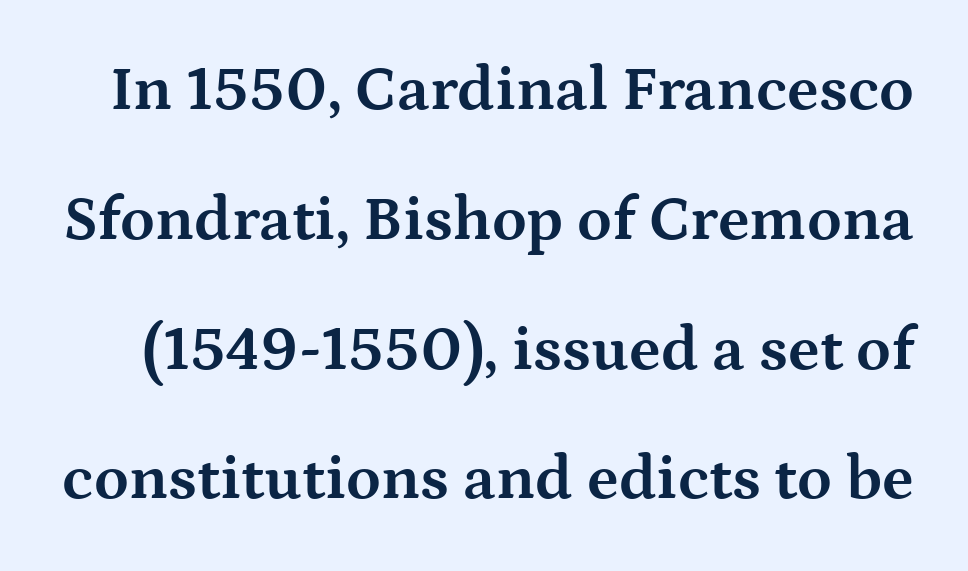
Q: Is the text bold? A: Yes.
Q: Is the text italic (slanted)? A: No, it is upright.
Q: Is the typeface a serif or a sans-serif typeface? A: Serif.
Q: Is the text underlined? A: No.
Q: Is the spacing between letters normal or unusually wide? A: Normal.
Q: Is the spacing between lines tight, normal or loose? A: Loose.
Q: Width (condensed, normal, or wide)? A: Wide.
Q: Stroke contrast? A: Medium.
Q: x-height? A: Medium.
Q: Monospaced? A: No.
